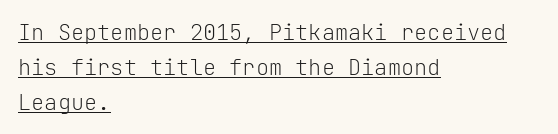
{"italic": "no", "bold": "no", "underline": "yes", "align": "left", "line_spacing": "normal", "line_spacing_ratio": 1.59, "letter_spacing": "normal", "letter_spacing_em": 0.0, "glyph_px": 22}
